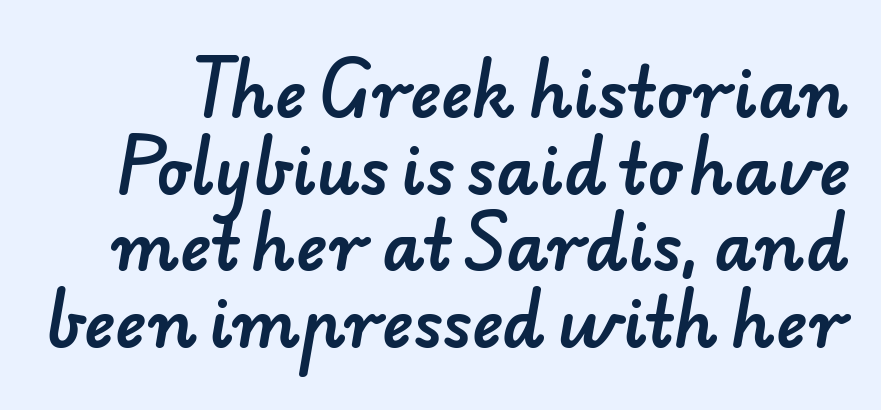
The image shows 66 px sans-serif type; set line spacing 1.16x, normal letter spacing, not underlined; low stroke contrast and a small x-height.
